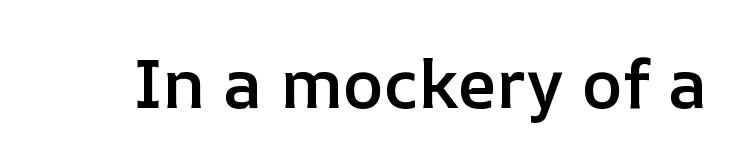
{"italic": "no", "bold": "semi", "weight": "semibold", "width": "normal", "stroke_contrast": "low", "x_height": "medium", "monospaced": "no", "underline": "no", "letter_spacing": "normal", "letter_spacing_em": 0.0, "glyph_px": 69}
